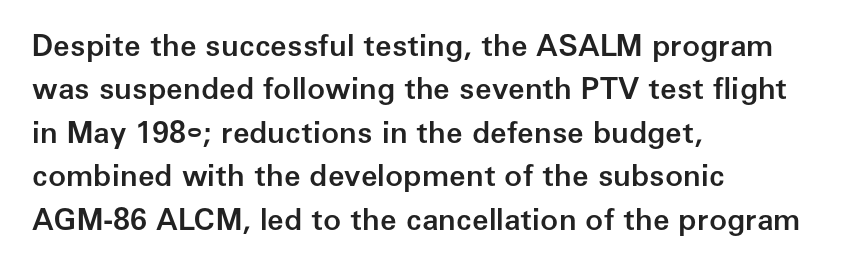
Q: Is the text bold? A: Semi-bold.
Q: Is the text italic (slanted)? A: No, it is upright.
Q: Is the typeface a serif or a sans-serif typeface? A: Sans-serif.
Q: Is the text underlined? A: No.
Q: How is the paragraph aligned? A: Left-aligned.
Q: Is the spacing between letters normal or unusually wide? A: Normal.
Q: Is the spacing between lines tight, normal or loose? A: Normal.
Q: Width (condensed, normal, or wide)? A: Normal.
Q: Stroke contrast? A: Low.
Q: x-height? A: Medium.
Q: Monospaced? A: No.
